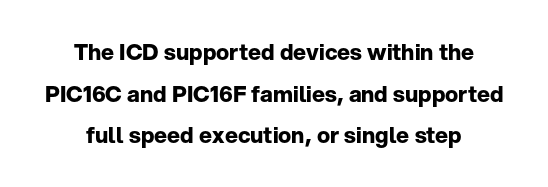
{"italic": "no", "bold": "yes", "underline": "no", "align": "center", "line_spacing_ratio": 1.89, "letter_spacing": "normal", "letter_spacing_em": 0.0, "glyph_px": 22}
